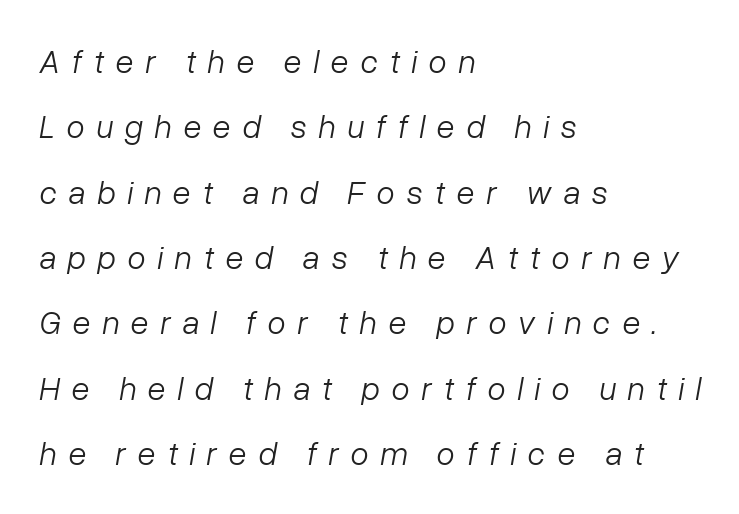
The image shows 33 px light type, italic (leaning right); set left-aligned, loose line spacing (1.98x), unusually wide letter spacing (+0.35 em), not underlined; low stroke contrast and a medium x-height.
